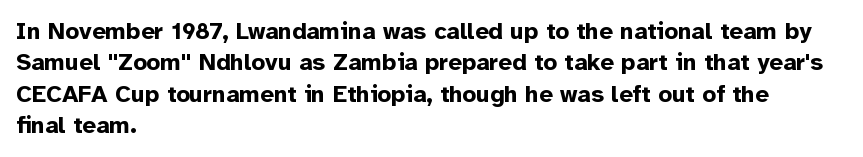
{"italic": "no", "bold": "yes", "underline": "no", "align": "left", "line_spacing": "normal", "line_spacing_ratio": 1.31, "letter_spacing": "normal", "letter_spacing_em": 0.0, "glyph_px": 24}
